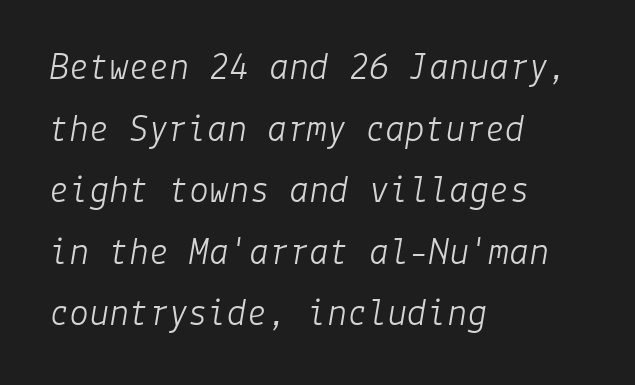
{"italic": "yes", "lean": "right", "slant_degrees": 9, "bold": "no", "weight": "light", "width": "normal", "stroke_contrast": "low", "x_height": "medium", "underline": "no", "align": "left", "line_spacing": "normal", "line_spacing_ratio": 1.54, "letter_spacing": "normal", "letter_spacing_em": 0.0, "glyph_px": 40}
